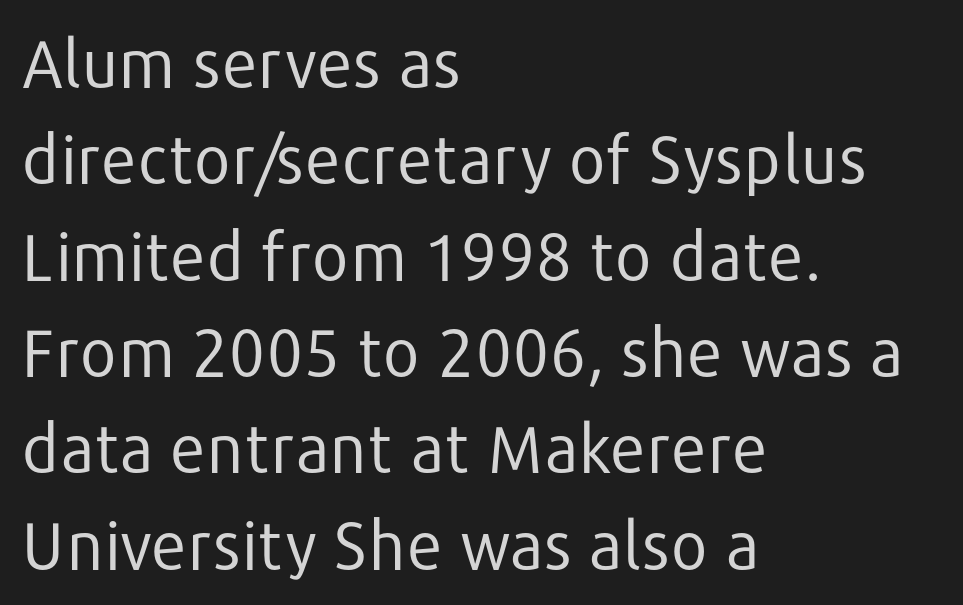
The font's upright variant was chosen for this text. The glyphs in this specimen are sans serif. The type is set solid horizontally, with unmodified tracking. The rows are spaced the way most documents space them. The typesetter chose a ragged-right arrangement here.
